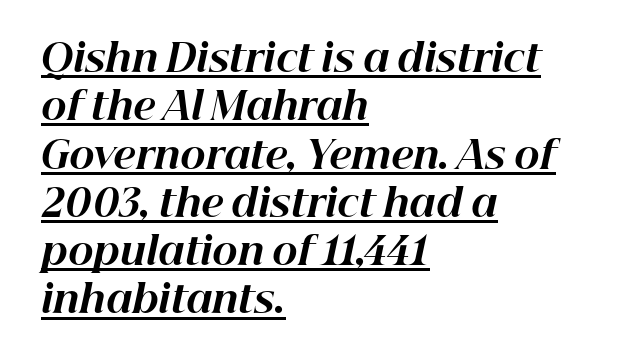
Slanted lettering throughout. You could not count columns in this text — the font is proportionally spaced. The horizontal fit of the characters is conventional and even. This sample carries an underscore along the baseline area.
